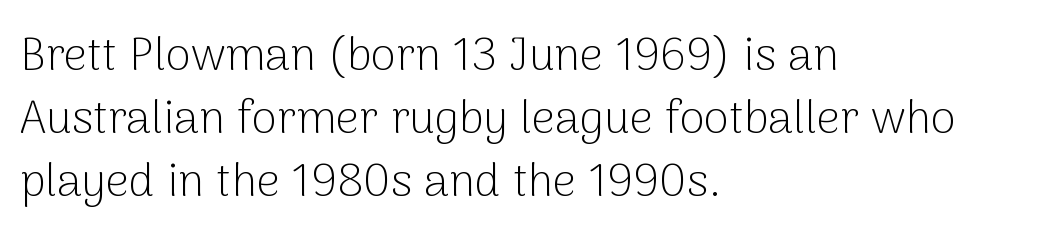
{"serif": "no", "italic": "no", "bold": "no", "weight": "light", "width": "normal", "stroke_contrast": "low", "x_height": "medium", "monospaced": "no", "underline": "no", "align": "left", "line_spacing": "normal", "line_spacing_ratio": 1.37, "letter_spacing": "normal", "letter_spacing_em": 0.0, "glyph_px": 46}
